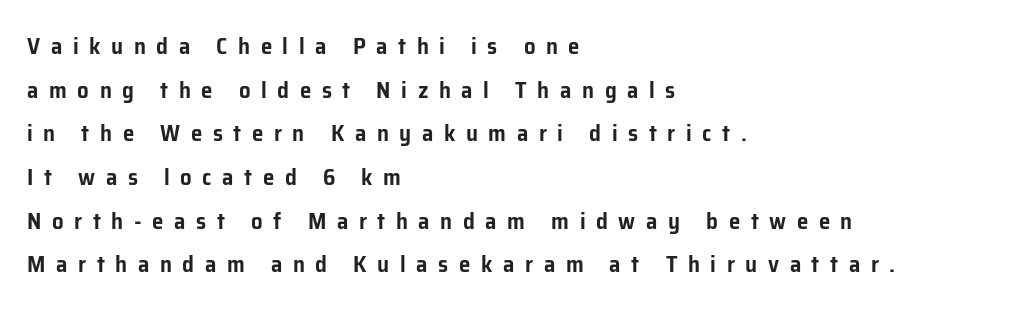
The image shows 23 px text type, upright; set left-aligned, loose line spacing (1.9x), unusually wide letter spacing (+0.46 em), not underlined.
